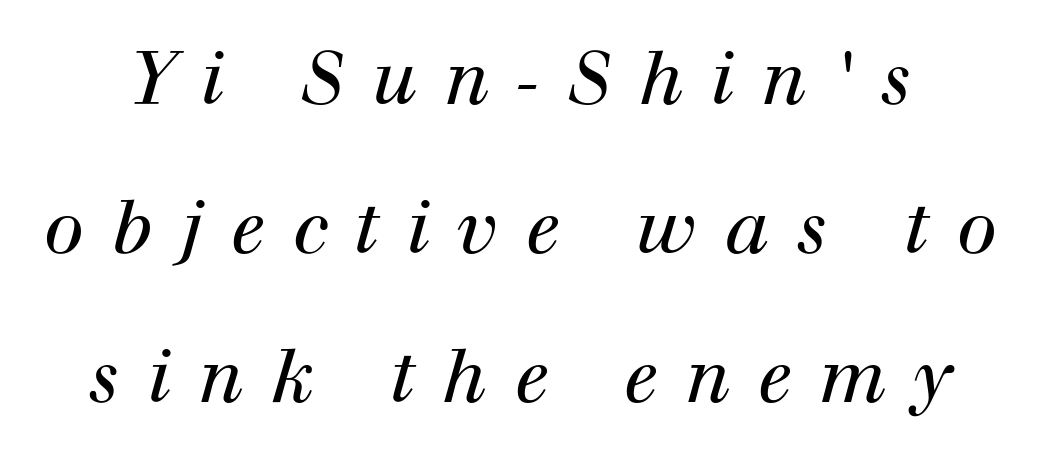
{"serif": "yes", "italic": "yes", "lean": "right", "slant_degrees": 12, "bold": "no", "weight": "regular", "width": "normal", "stroke_contrast": "high", "x_height": "medium", "monospaced": "no", "underline": "no", "line_spacing": "loose", "line_spacing_ratio": 2.04, "letter_spacing": "wide", "letter_spacing_em": 0.38, "glyph_px": 73}
